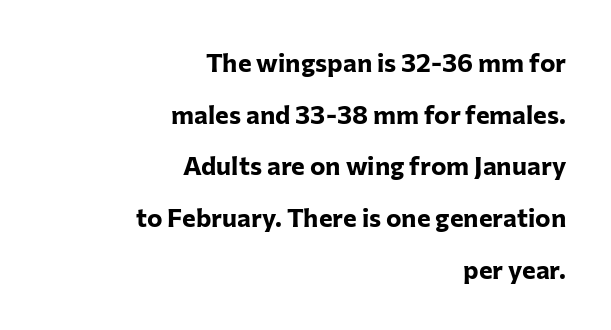
The image shows 26 px bold type, upright; set right-aligned, loose line spacing (1.99x), normal letter spacing, not underlined.
